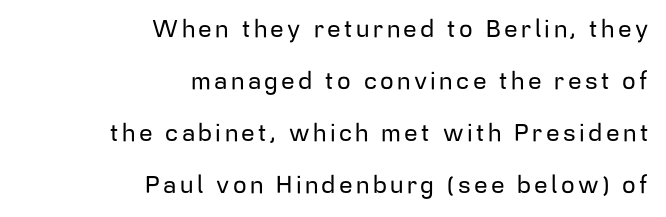
The image shows 24 px text type, upright; set right-aligned, loose line spacing (2.16x), not underlined.
